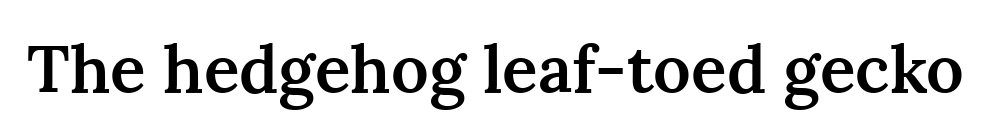
The image shows 66 px semibold serif type, upright; set normal letter spacing, not underlined; medium stroke contrast and a medium x-height.
